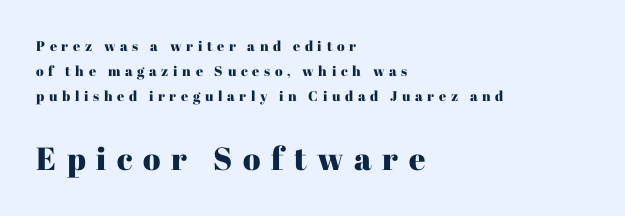
Q: Is the text italic (slanted)? A: No, it is upright.
Q: Is the typeface a serif or a sans-serif typeface? A: Serif.
Q: Is the text underlined? A: No.
Q: How is the paragraph aligned? A: Left-aligned.
Q: Is the spacing between letters normal or unusually wide? A: Unusually wide.
Q: Which block of text is set in a larger size, the first (top) or the second (bottom)? A: The second (bottom) one.
Q: Width (condensed, normal, or wide)? A: Normal.
Q: Stroke contrast? A: High.
Q: x-height? A: Medium.
Q: Monospaced? A: No.
